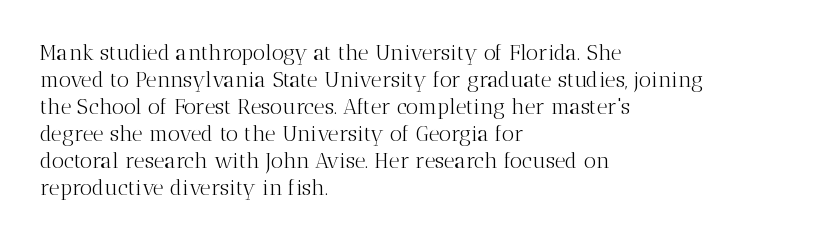
The image shows 21 px text type, upright; set left-aligned, normal line spacing (1.29x), normal letter spacing, not underlined.
